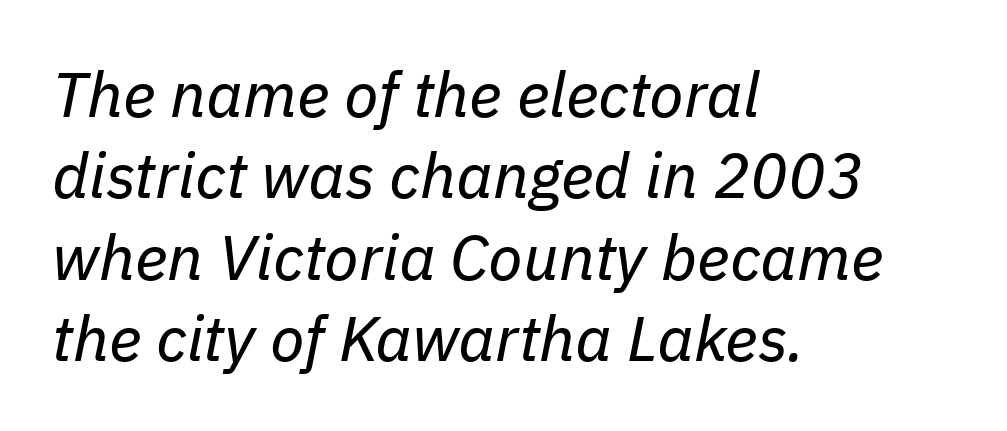
Q: Is the text bold? A: No.
Q: Is the text italic (slanted)? A: Yes, it leans right by about 11 degrees.
Q: Is the text underlined? A: No.
Q: How is the paragraph aligned? A: Left-aligned.
Q: Is the spacing between letters normal or unusually wide? A: Normal.
Q: Is the spacing between lines tight, normal or loose? A: Normal.
Q: Width (condensed, normal, or wide)? A: Normal.
Q: Stroke contrast? A: Low.
Q: x-height? A: Medium.
Q: Monospaced? A: No.
